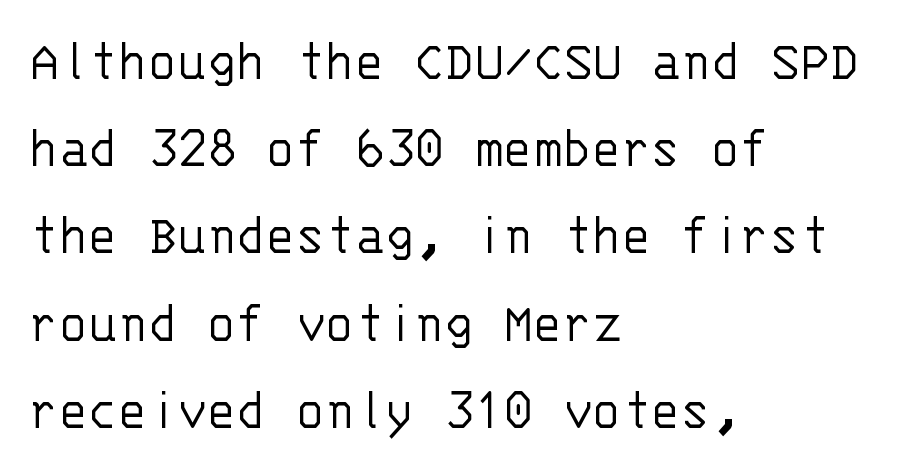
The characters display no serif detailing; their extremities are plain. Notice how the passage keeps a crisp vertical edge on the left only. The tracking reads as untouched default to a designer's eye. Clear beneath every line of the passage.
